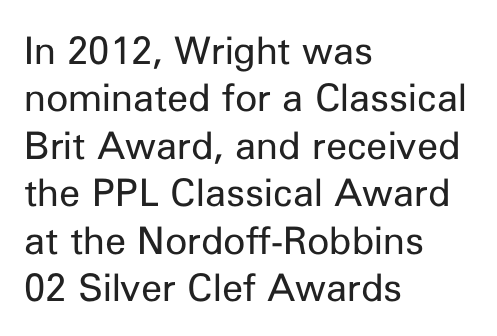
The space directly below the letters is spotless. The lines sit at an ordinary, default distance from one another. The passage shown is typed in a proportional face where columns would drift. Each stroke keeps to a modest, everyday thickness or less. Examine the stroke ends and you'll find no serifs.
